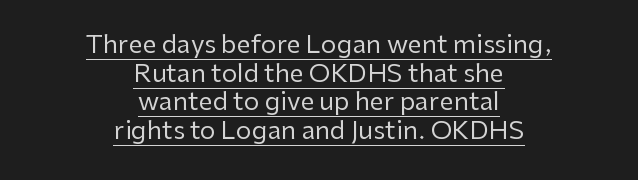
Ascenders rise straight up at ninety degrees. Has an underline been added? It has. The font sits on the lighter half of the weight spectrum, regular included. Compared with typical paragraphs, the rows here are closer together. The paragraph has two soft edges and a firm central axis. Observe the ordinary spacing: letters are neighbours, not strangers.
